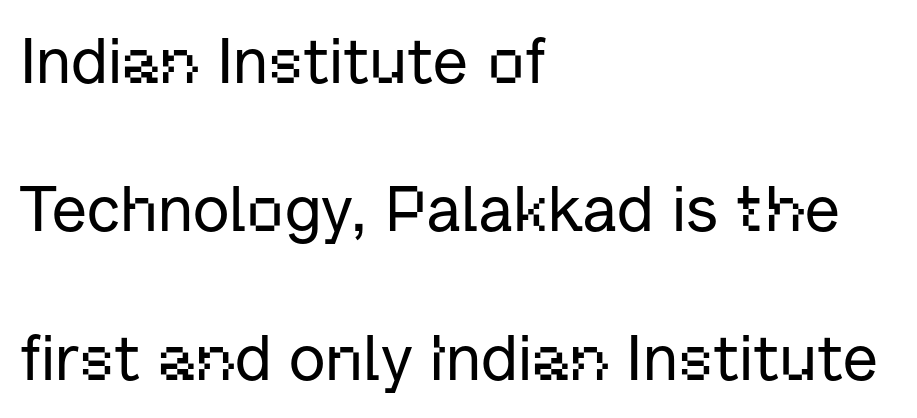
In terms of leading, this rendering errs on the spacious side. These lines are set flush left with a ragged right edge. No italicization has been applied; the sample stays upright. The baseline area is clear. Think of a printed novel: that variable character pitch is what you see here.
